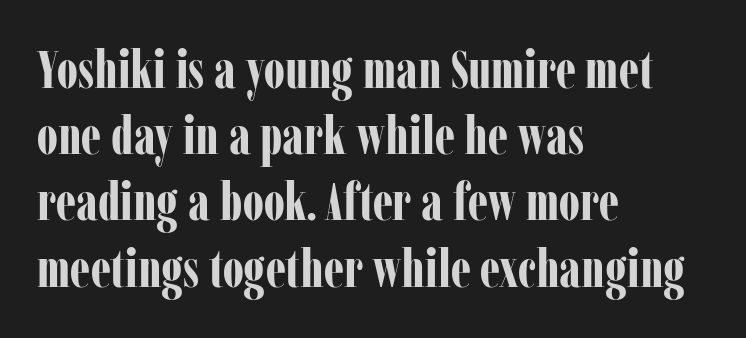
{"serif": "yes", "italic": "no", "bold": "yes", "weight": "bold", "width": "condensed", "stroke_contrast": "low", "x_height": "medium", "monospaced": "no", "underline": "no", "align": "left", "line_spacing": "normal", "line_spacing_ratio": 1.25, "letter_spacing": "normal", "letter_spacing_em": 0.0, "glyph_px": 53}
